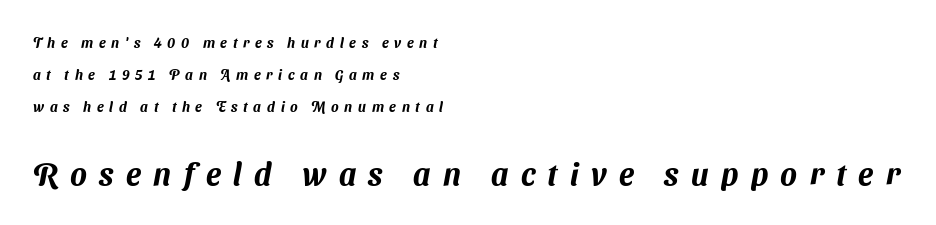
The image shows 31 px sans-serif type; set left-aligned, loose line spacing (2.27x), unusually wide letter spacing (+0.4 em), not underlined; the second (bottom) block is 2.21x larger; medium stroke contrast and a medium x-height.
